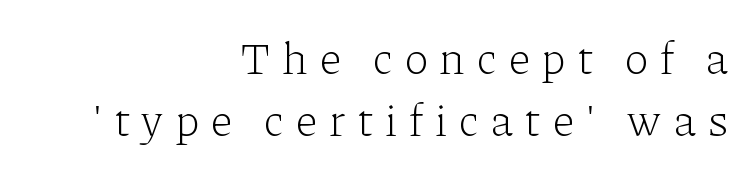
Q: Is the text bold? A: No.
Q: Is the text italic (slanted)? A: No, it is upright.
Q: Is the typeface a serif or a sans-serif typeface? A: Serif.
Q: Is the text underlined? A: No.
Q: How is the paragraph aligned? A: Right-aligned.
Q: Is the spacing between letters normal or unusually wide? A: Unusually wide.
Q: Is the spacing between lines tight, normal or loose? A: Normal.
Q: Width (condensed, normal, or wide)? A: Normal.
Q: Stroke contrast? A: Low.
Q: x-height? A: Medium.
Q: Monospaced? A: No.
